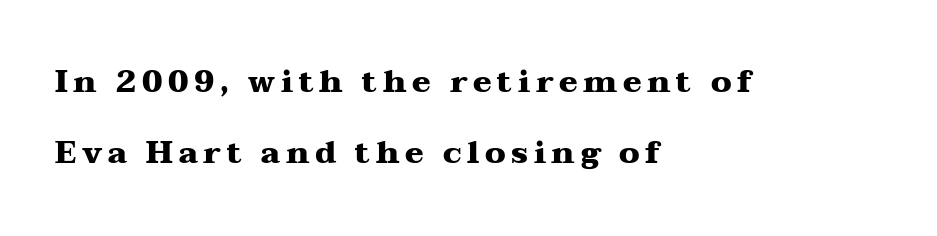
Q: Is the text bold? A: Yes.
Q: Is the text italic (slanted)? A: No, it is upright.
Q: Is the typeface a serif or a sans-serif typeface? A: Serif.
Q: Is the text underlined? A: No.
Q: How is the paragraph aligned? A: Left-aligned.
Q: Is the spacing between lines tight, normal or loose? A: Loose.
Q: Width (condensed, normal, or wide)? A: Wide.
Q: Stroke contrast? A: Medium.
Q: x-height? A: Medium.
Q: Monospaced? A: No.
